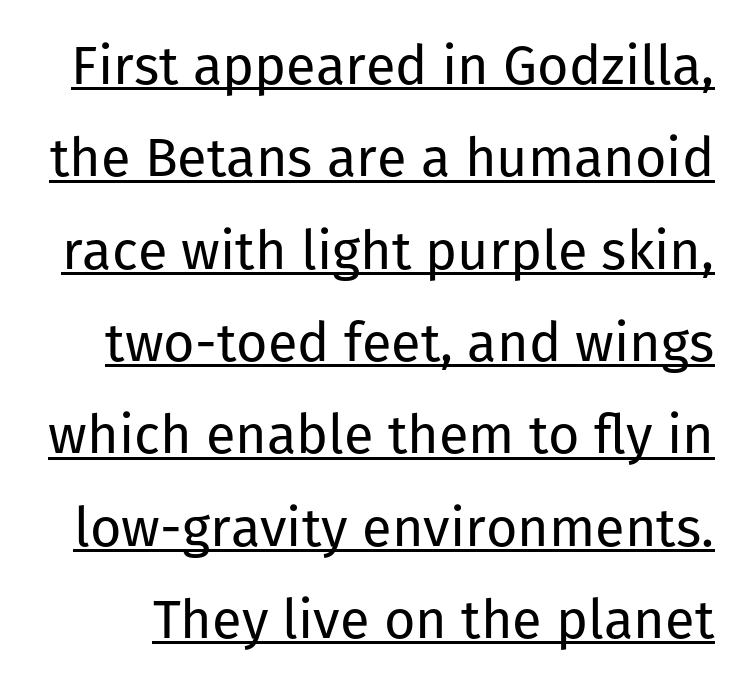
In designer terms, the underline attribute is active on this setting. Words appear dense and cohesive because spacing is normal. Spacing verdict: proportional, widths tailored to each character. Is the stroke heavy? The answer is a plain regular-or-lighter. Nope, no serifs anywhere on these letters.
